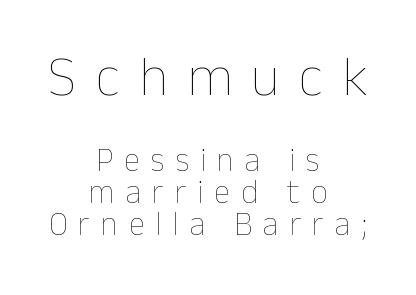
{"italic": "no", "bold": "no", "weight": "thin", "width": "normal", "stroke_contrast": "low", "x_height": "medium", "monospaced": "no", "underline": "no", "align": "center", "line_spacing": "tight", "line_spacing_ratio": 0.96, "letter_spacing": "wide", "letter_spacing_em": 0.33, "larger_block": "first", "size_ratio": 1.73, "glyph_px": 57}
